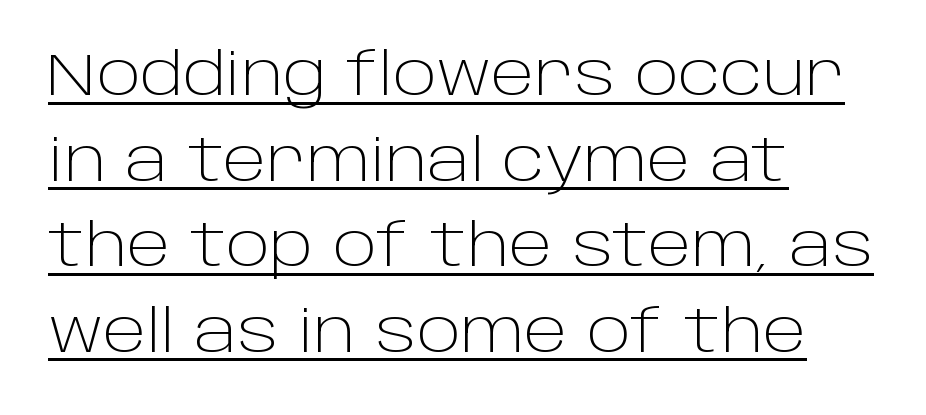
{"serif": "no", "italic": "no", "bold": "no", "weight": "light", "width": "normal", "stroke_contrast": "low", "x_height": "large", "monospaced": "no", "underline": "yes", "align": "left", "line_spacing": "normal", "line_spacing_ratio": 1.45, "letter_spacing": "normal", "letter_spacing_em": 0.0, "glyph_px": 59}
